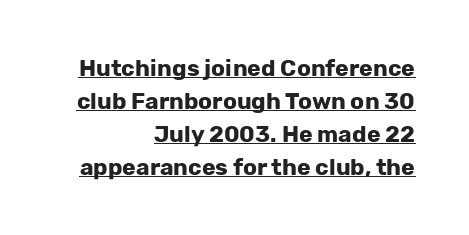
{"italic": "no", "bold": "yes", "underline": "yes", "align": "right", "line_spacing": "normal", "line_spacing_ratio": 1.43, "letter_spacing": "normal", "letter_spacing_em": 0.0, "glyph_px": 23}
